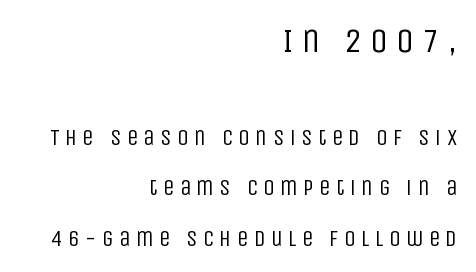
The image shows 35 px regular-weight, condensed sans-serif type, upright; set right-aligned, loose line spacing (2.18x), unusually wide letter spacing (+0.23 em), not underlined; the first (top) block is 1.52x larger; low stroke contrast and a large x-height.
